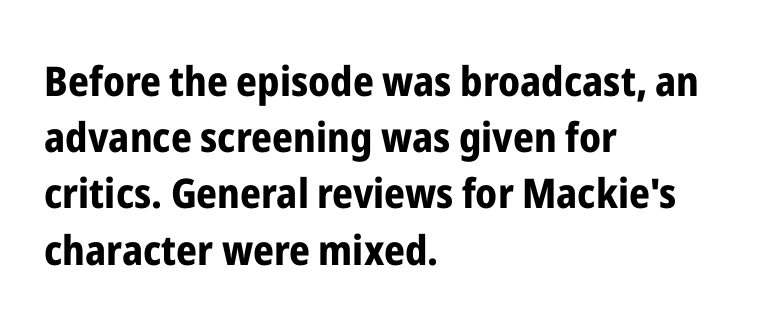
The image shows 41 px bold, condensed sans-serif type, upright; set left-aligned, normal line spacing (1.37x), normal letter spacing, not underlined; low stroke contrast and a medium x-height.
